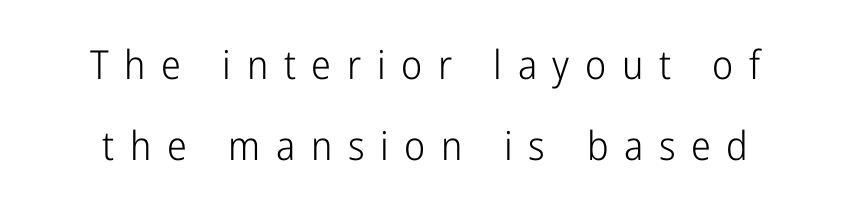
The image shows 40 px light, condensed sans-serif type, upright; set loose line spacing (2.02x), unusually wide letter spacing (+0.39 em), not underlined; low stroke contrast and a medium x-height.
